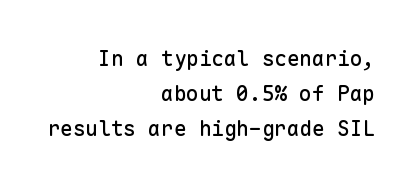
The image shows 21 px text type, upright; set right-aligned, normal line spacing (1.67x), normal letter spacing, not underlined.
